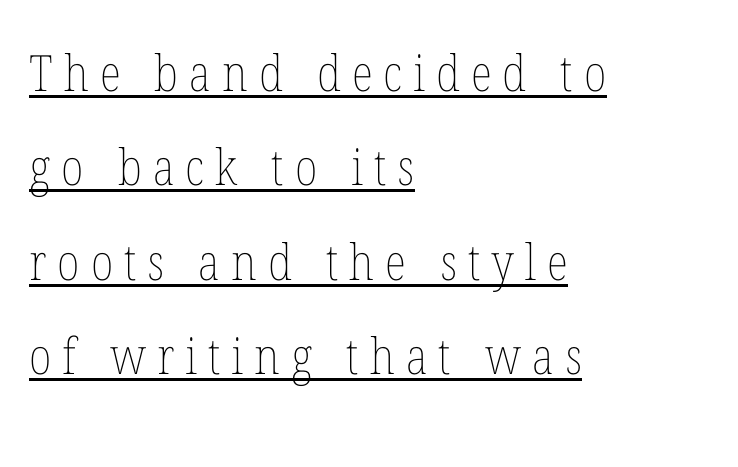
{"italic": "no", "bold": "no", "weight": "thin", "width": "condensed", "stroke_contrast": "low", "x_height": "medium", "monospaced": "no", "underline": "yes", "align": "left", "line_spacing_ratio": 1.89, "letter_spacing": "wide", "letter_spacing_em": 0.22, "glyph_px": 50}
